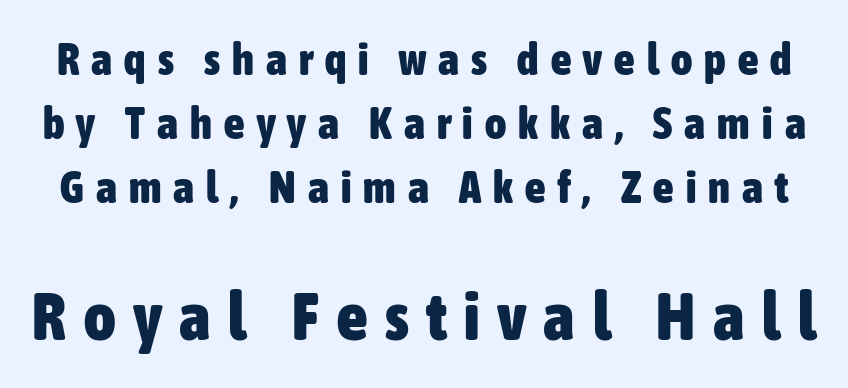
The image shows 67 px heavy, condensed sans-serif type, upright; set normal line spacing (1.42x), unusually wide letter spacing (+0.27 em), not underlined; the second (bottom) block is 1.49x larger; low stroke contrast and a medium x-height.
